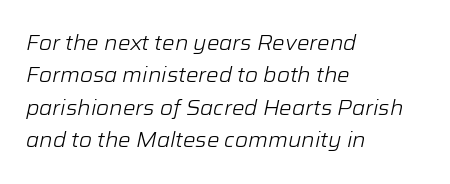
The image shows 21 px text type, italic (leaning right); set left-aligned, normal line spacing (1.54x), normal letter spacing, not underlined.
